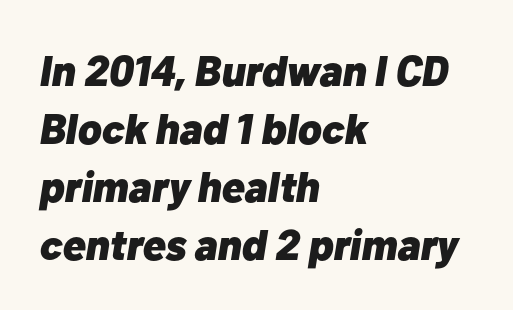
What's the leading like? Ordinary, nothing unusual. Where is the straight margin? On the left. Unmarked baselines from the first word to the last. Default kerning and tracking; the words read as compact shapes.
